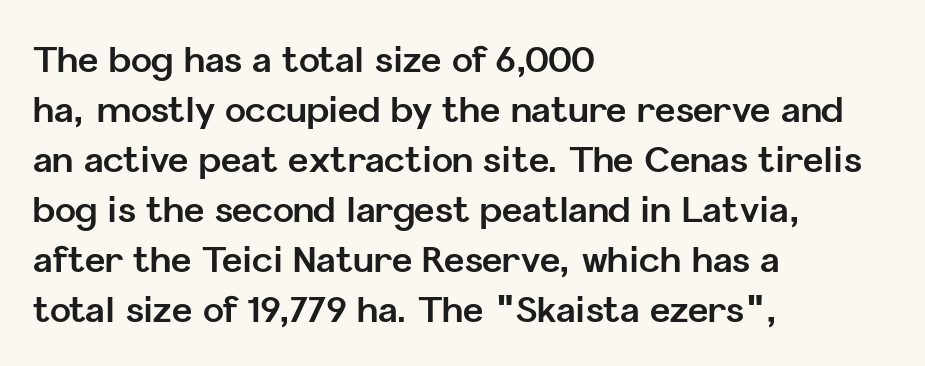
The image shows 35 px bold sans-serif type, upright; set left-aligned, normal line spacing (1.43x), normal letter spacing, not underlined; low stroke contrast and a medium x-height.
